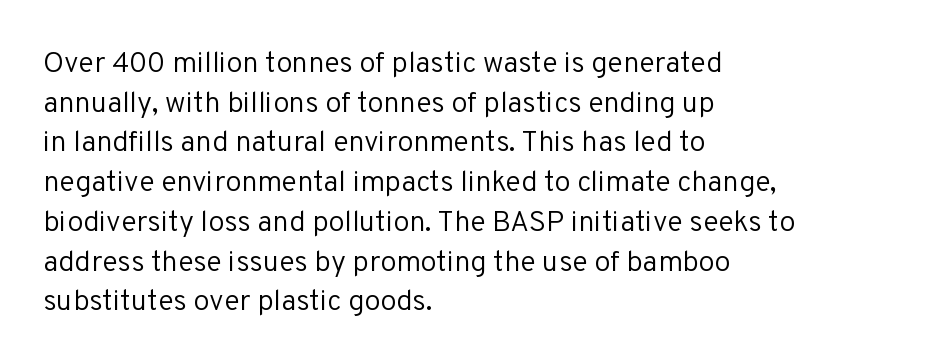
The image shows 29 px regular-weight sans-serif type, upright; set left-aligned, normal line spacing (1.37x), normal letter spacing, not underlined; low stroke contrast and a medium x-height.
